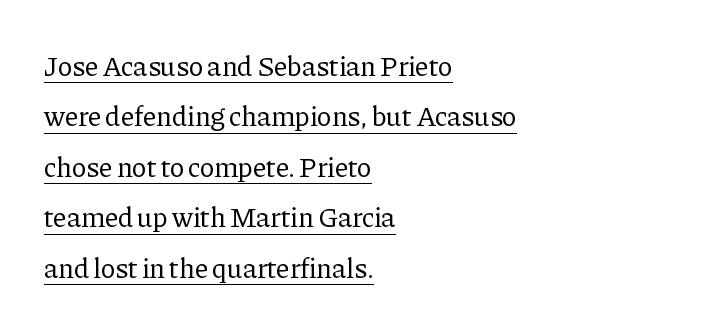
The image shows 28 px regular-weight serif type, upright; set left-aligned, line spacing 1.8x, normal letter spacing, underlined; low stroke contrast and a medium x-height.
